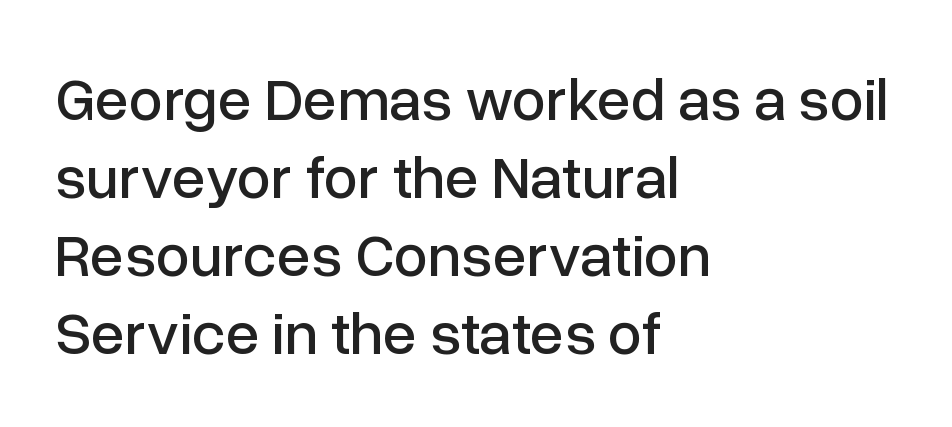
Q: Is the text italic (slanted)? A: No, it is upright.
Q: Is the typeface a serif or a sans-serif typeface? A: Sans-serif.
Q: Is the text underlined? A: No.
Q: How is the paragraph aligned? A: Left-aligned.
Q: Is the spacing between letters normal or unusually wide? A: Normal.
Q: Is the spacing between lines tight, normal or loose? A: Normal.
Q: Width (condensed, normal, or wide)? A: Normal.
Q: Stroke contrast? A: Low.
Q: x-height? A: Medium.
Q: Monospaced? A: No.
